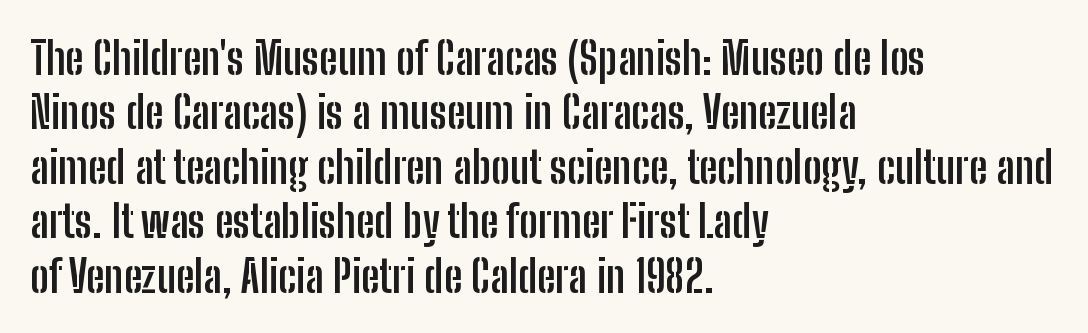
The image shows 45 px semibold, condensed sans-serif type, upright; set left-aligned, line spacing 1.21x, normal letter spacing, not underlined; low stroke contrast and a medium x-height.
